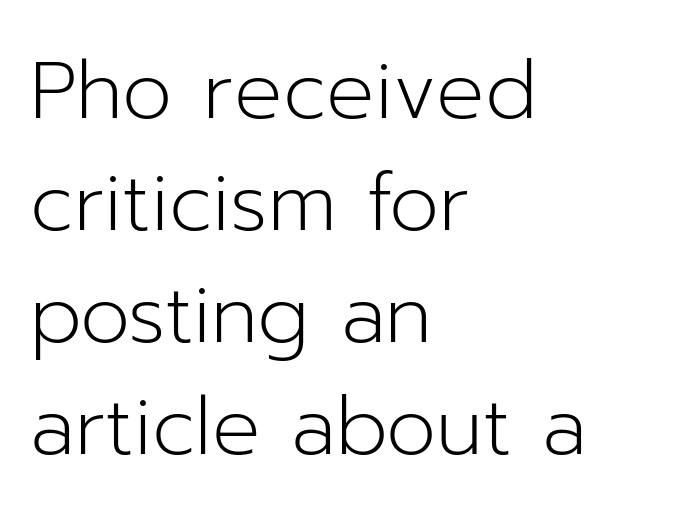
Q: Is the text bold? A: No.
Q: Is the text italic (slanted)? A: No, it is upright.
Q: Is the typeface a serif or a sans-serif typeface? A: Sans-serif.
Q: Is the text underlined? A: No.
Q: How is the paragraph aligned? A: Left-aligned.
Q: Is the spacing between letters normal or unusually wide? A: Normal.
Q: Is the spacing between lines tight, normal or loose? A: Normal.
Q: Width (condensed, normal, or wide)? A: Normal.
Q: Stroke contrast? A: Low.
Q: x-height? A: Medium.
Q: Monospaced? A: No.
